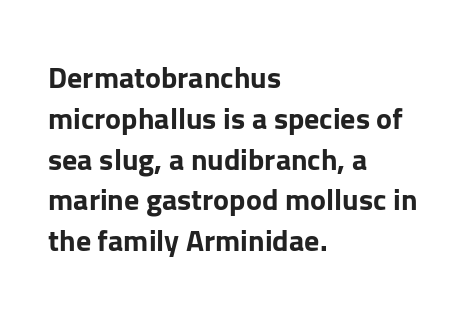
{"serif": "no", "italic": "no", "bold": "yes", "weight": "bold", "width": "normal", "stroke_contrast": "low", "x_height": "medium", "monospaced": "no", "underline": "no", "align": "left", "line_spacing": "normal", "line_spacing_ratio": 1.36, "letter_spacing": "normal", "letter_spacing_em": 0.0, "glyph_px": 30}
